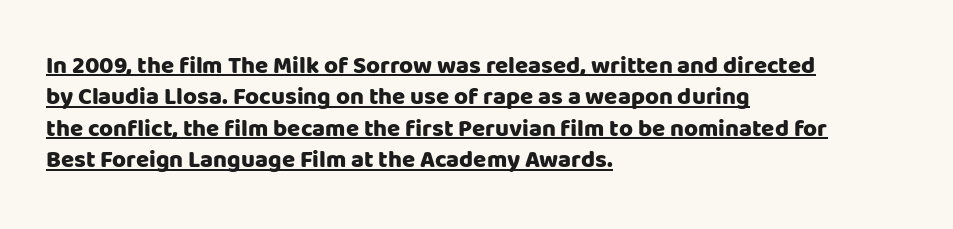
Q: Is the text bold? A: Yes.
Q: Is the text italic (slanted)? A: No, it is upright.
Q: Is the text underlined? A: Yes.
Q: How is the paragraph aligned? A: Left-aligned.
Q: Is the spacing between letters normal or unusually wide? A: Normal.
Q: Is the spacing between lines tight, normal or loose? A: Normal.
